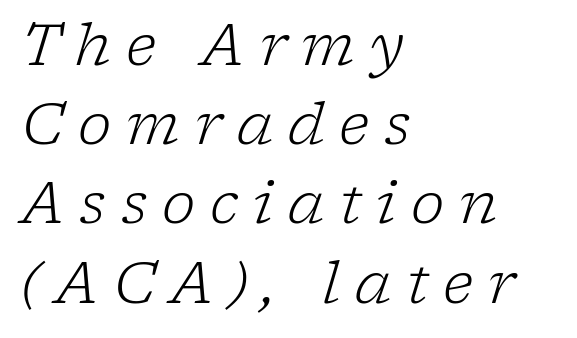
{"serif": "yes", "italic": "yes", "lean": "right", "slant_degrees": 17, "bold": "no", "weight": "light", "width": "normal", "stroke_contrast": "low", "x_height": "medium", "monospaced": "no", "underline": "no", "align": "left", "line_spacing": "normal", "line_spacing_ratio": 1.39, "letter_spacing": "wide", "letter_spacing_em": 0.26, "glyph_px": 57}
